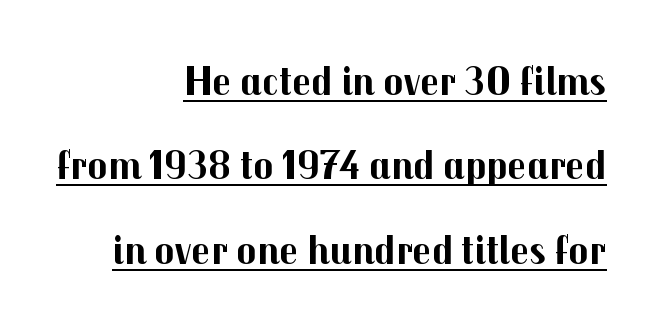
In terms of posture, this sample is upright. The face used here is rendered with its standard letterfit. The string is rendered with underlining switched on. The passage shown is typed in a proportional face where columns would drift.
